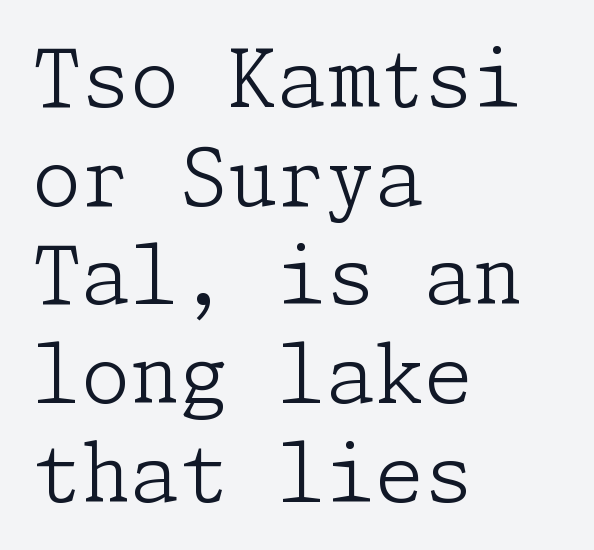
The image shows 79 px light serif type, upright; set left-aligned, normal line spacing (1.25x), normal letter spacing, not underlined; low stroke contrast and a medium x-height.
